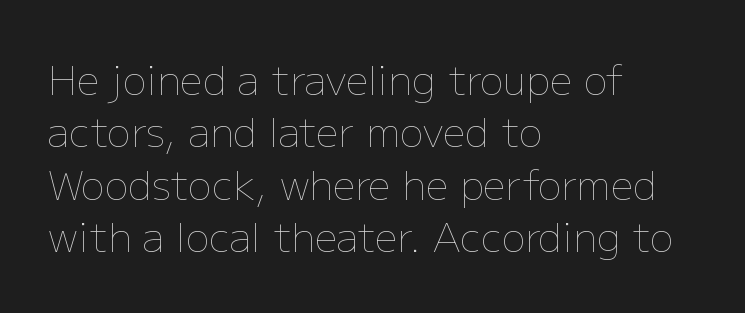
{"italic": "no", "bold": "no", "weight": "thin", "width": "normal", "stroke_contrast": "low", "x_height": "medium", "monospaced": "no", "underline": "no", "align": "left", "line_spacing": "normal", "line_spacing_ratio": 1.31, "letter_spacing": "normal", "letter_spacing_em": 0.0, "glyph_px": 40}
